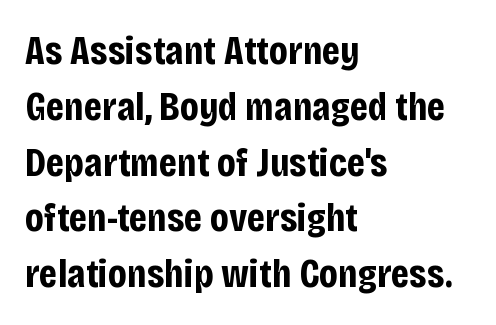
A dark, heavy texture on the line: the type is bold. These lines are rendered in a variable-pitch font. Between one letter and the next there's only the usual sliver of space. Examine the stroke ends and you'll find no serifs. Baseline-to-baseline distance is the conventional proportion of letter height.
